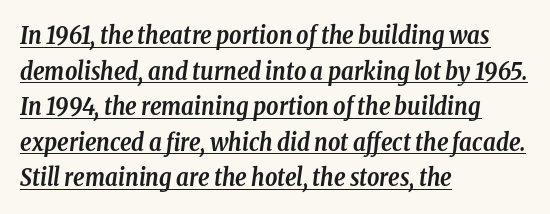
{"italic": "yes", "lean": "right", "slant_degrees": 8, "bold": "yes", "underline": "yes", "align": "left", "line_spacing": "normal", "line_spacing_ratio": 1.48, "letter_spacing": "normal", "letter_spacing_em": 0.0, "glyph_px": 24}
